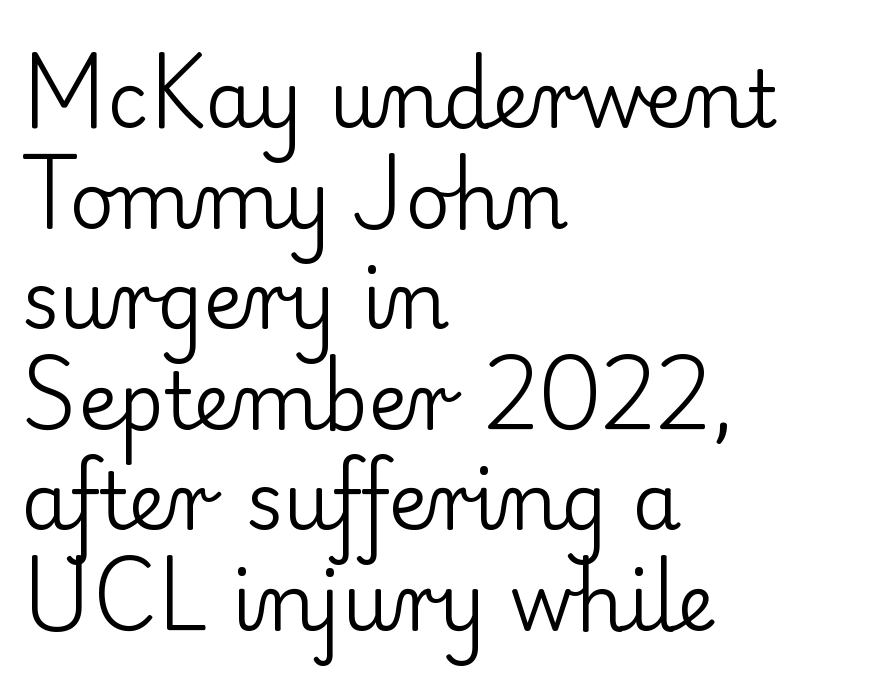
Is this a fixed-width face? No — the glyphs have proportional, varying widths. Does the copy run flush right? No — it runs flush left. Only glyphs here, with clear space below each row. Leading matches the norm, producing a regular column.
